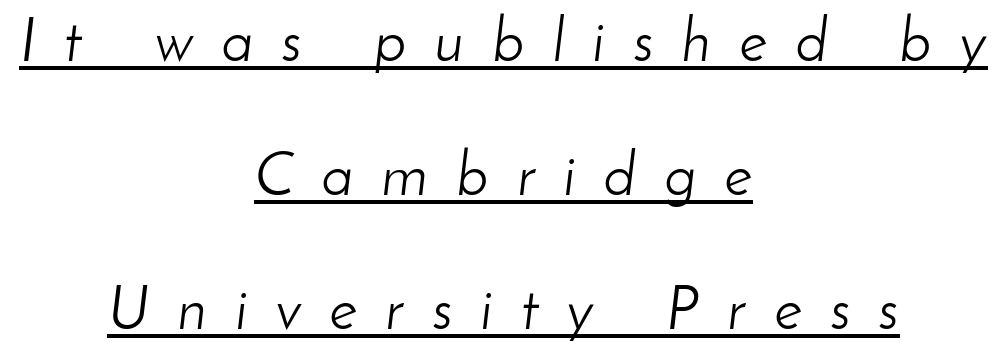
Emphasis-style slanted type is in use. Is this a fixed-width face? No — the glyphs have proportional, varying widths. Each line is balanced around a shared central axis. Weight class: somewhere from thin through regular. Compared with undecorated copy, this sample adds a rule below the words. Between one letter and the next there's a generous, obvious gap.
